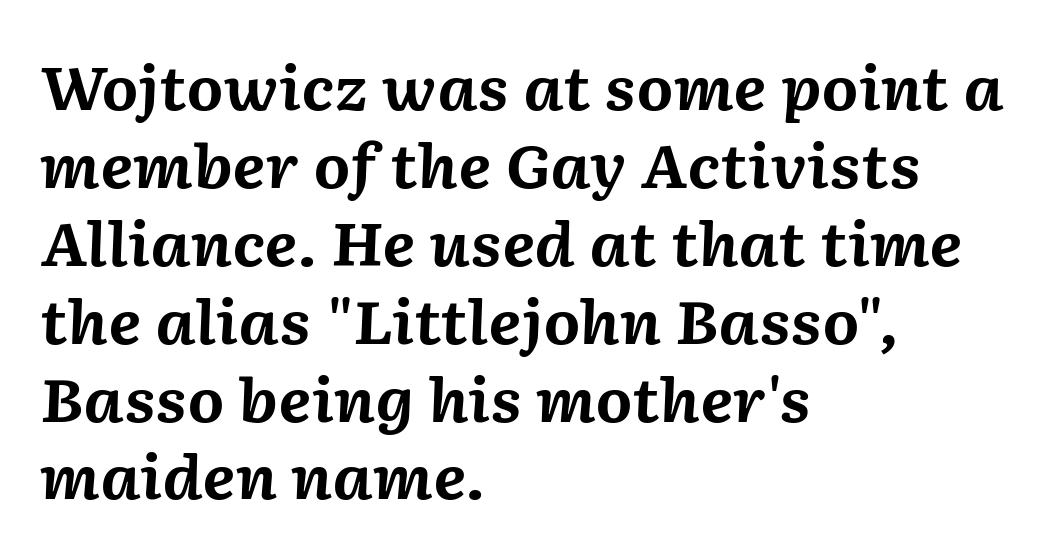
You'd pick this weight for a headline — it's a proper bold. The axis of the letterforms is tilted away from vertical. Each word holds together tightly as a unit, with standard inter-letter gaps. The paragraph shown leans on its left margin. The specimen omits any rule beneath the text block's lines.
